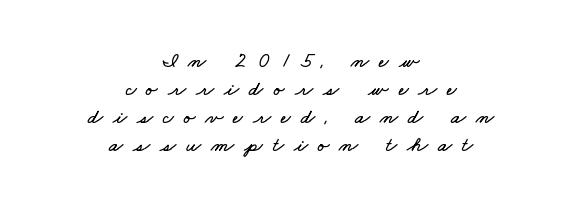
Q: Is the text underlined? A: No.
Q: How is the paragraph aligned? A: Centered.
Q: Is the spacing between letters normal or unusually wide? A: Unusually wide.
Q: Is the spacing between lines tight, normal or loose? A: Normal.
